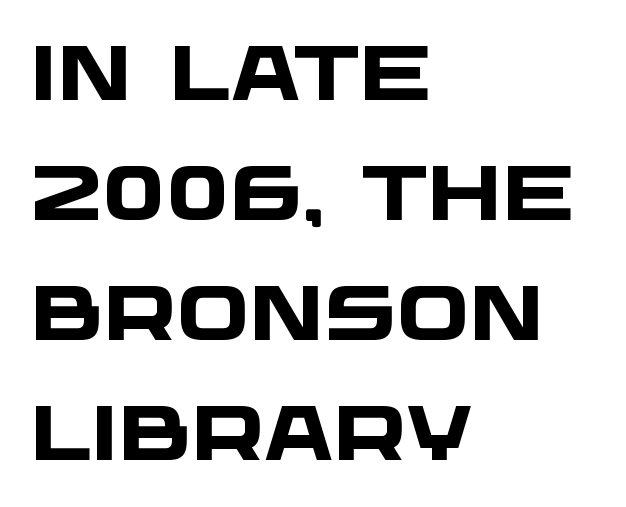
Q: Is the text bold? A: Yes.
Q: Is the typeface a serif or a sans-serif typeface? A: Sans-serif.
Q: Is the text underlined? A: No.
Q: How is the paragraph aligned? A: Left-aligned.
Q: Is the spacing between letters normal or unusually wide? A: Normal.
Q: Is the spacing between lines tight, normal or loose? A: Normal.
Q: Width (condensed, normal, or wide)? A: Wide.
Q: Stroke contrast? A: Low.
Q: x-height? A: Large.
Q: Monospaced? A: No.
